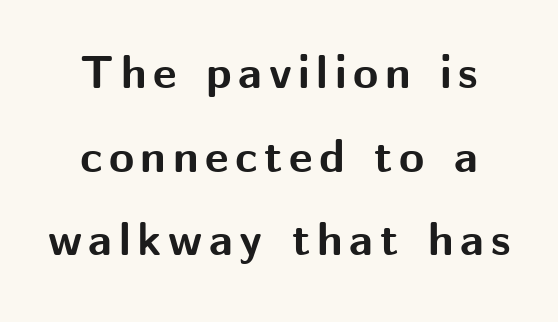
The image shows 46 px bold sans-serif type, upright; set centered, line spacing 1.82x, not underlined; medium stroke contrast and a medium x-height.
